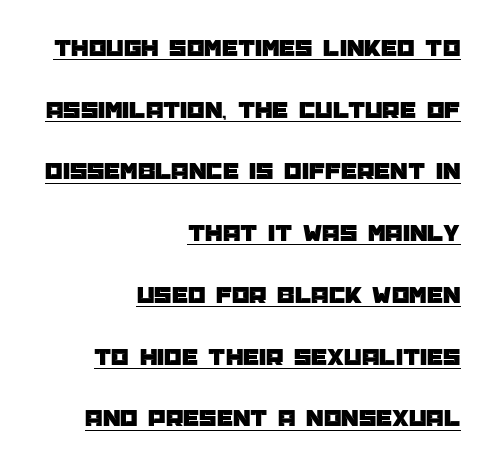
Students, observe the line beneath the letters — that is underlining. Right-aligned paragraph, ragged on the left. What's the leading like? Stretched, with rows far apart. No extra tracking has been applied to these lines.
